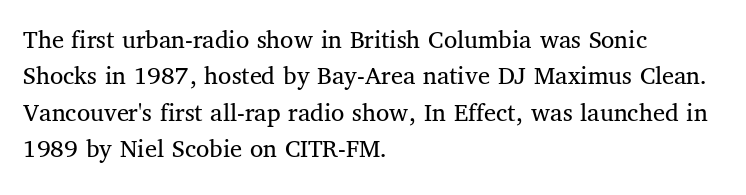
{"italic": "no", "bold": "no", "underline": "no", "align": "left", "line_spacing": "normal", "line_spacing_ratio": 1.35, "letter_spacing": "normal", "letter_spacing_em": 0.0, "glyph_px": 27}
